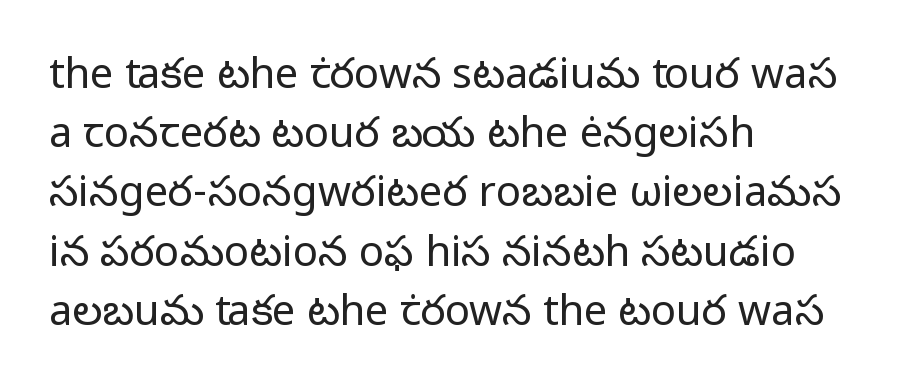
{"serif": "no", "italic": "no", "bold": "no", "weight": "regular", "width": "normal", "stroke_contrast": "low", "x_height": "medium", "monospaced": "no", "underline": "no", "align": "left", "line_spacing": "normal", "line_spacing_ratio": 1.41, "letter_spacing": "normal", "letter_spacing_em": 0.0, "glyph_px": 42}
